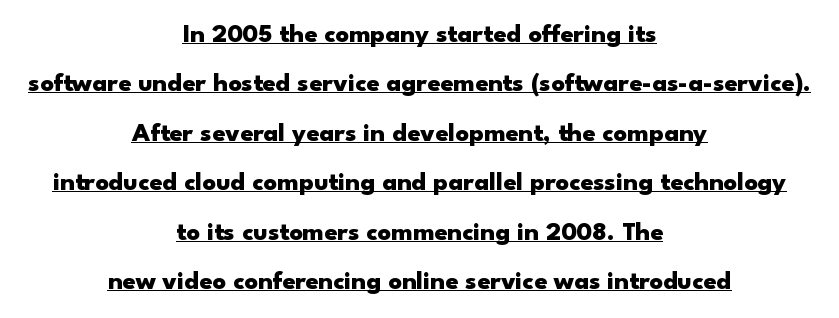
Caption: standard tracking, unaltered. Set as a true bold cut, around the 700 mark. Vertical spacing — loose. Unlike italic type, these characters show no tilt at all. A rule runs beneath these lines of type.
